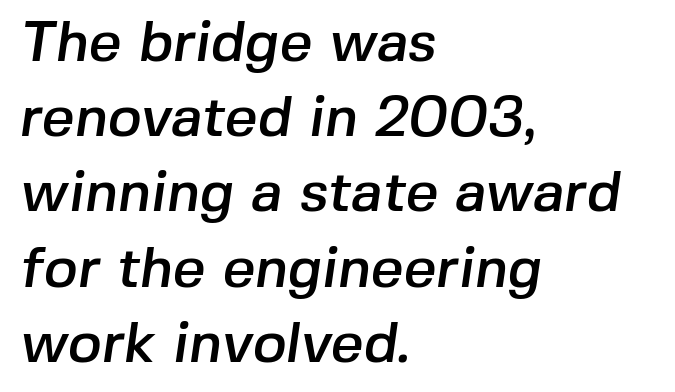
The image shows 57 px sans-serif type; set left-aligned, normal line spacing (1.32x), normal letter spacing, not underlined; low stroke contrast and a medium x-height.
